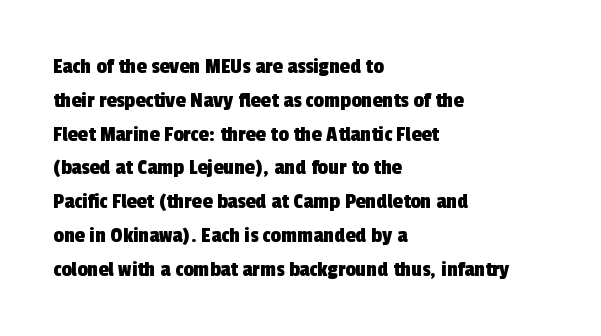
{"underline": "no", "align": "left", "line_spacing": "normal", "line_spacing_ratio": 1.47, "letter_spacing": "normal", "letter_spacing_em": 0.0, "glyph_px": 23}
